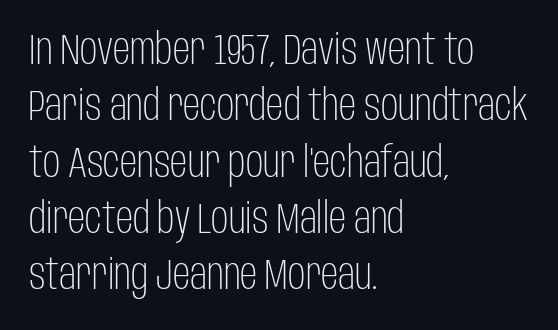
The image shows 43 px light, condensed sans-serif type, upright; set left-aligned, normal line spacing (1.31x), normal letter spacing, not underlined; low stroke contrast and a large x-height.
